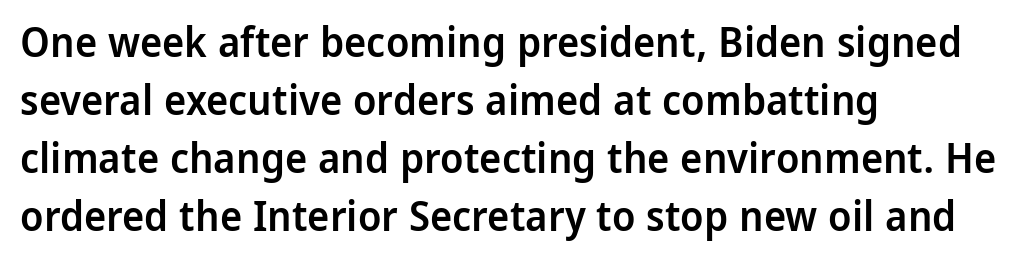
{"serif": "no", "italic": "no", "bold": "semi", "weight": "semibold", "width": "normal", "stroke_contrast": "low", "x_height": "medium", "monospaced": "no", "underline": "no", "align": "left", "line_spacing": "normal", "line_spacing_ratio": 1.38, "letter_spacing": "normal", "letter_spacing_em": 0.0, "glyph_px": 42}
